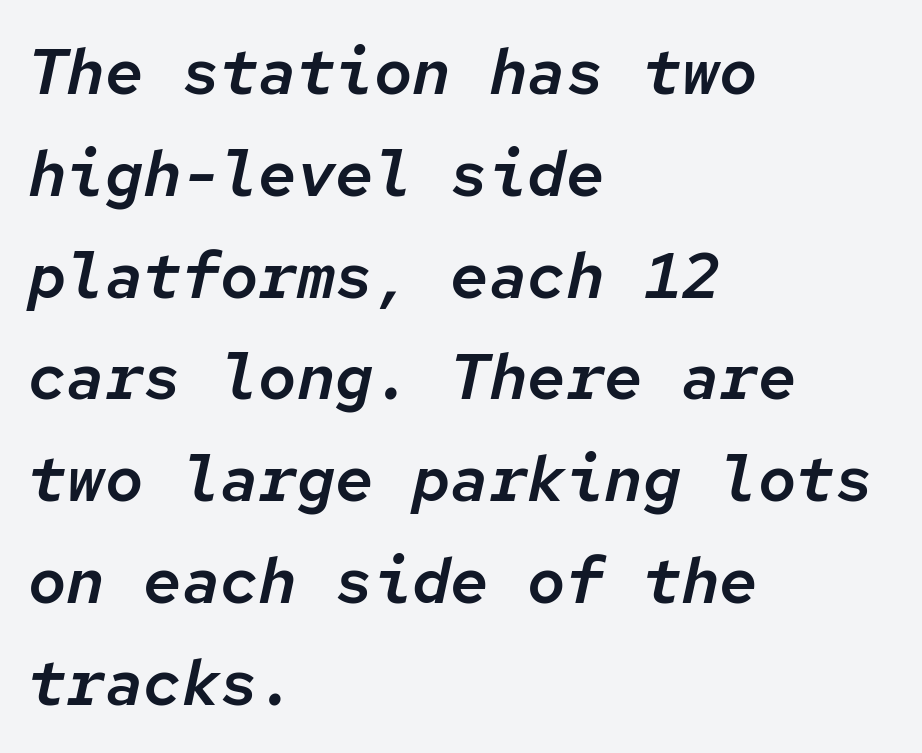
The image shows 64 px text type, italic (leaning right), monospaced; set left-aligned, normal line spacing (1.59x), normal letter spacing, not underlined; low stroke contrast and a medium x-height.
